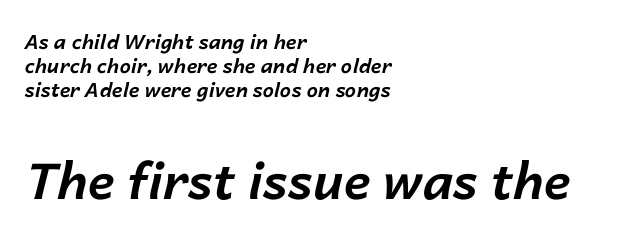
Its strokes are broad and dark, the hallmark of bold type. The face used here is proportionally spaced, like ordinary book or web type. Underline: absent. Caption: upper text group reduced, lower text group enlarged.
